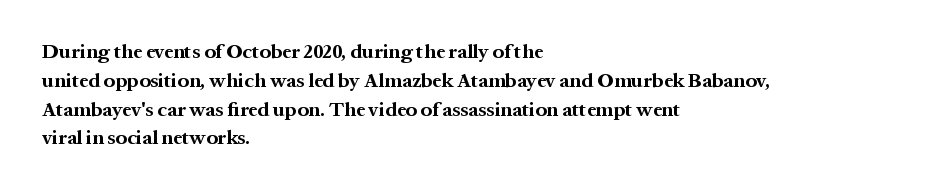
Line starts are locked; line ends wander. Bold? Absolutely — the strokes are thick and heavy. Nobody touched the tracking dial on this one. Bare-footed words on every line. These lines sit exactly where default settings would place them.
